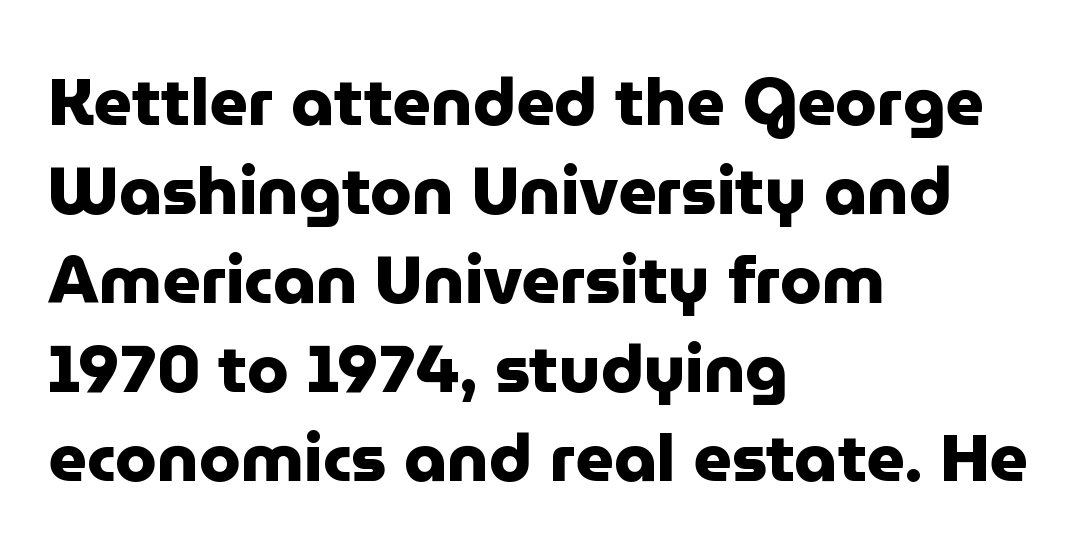
On the weight axis this lands at bold, roughly 700. The passage shown stacks its lines at a standard gap. A bare baseline throughout the passage. Vertical strokes here are truly vertical. Looks like regular typesetting: each glyph gets only the width it needs. The rendering keeps characters at their native spacing.
